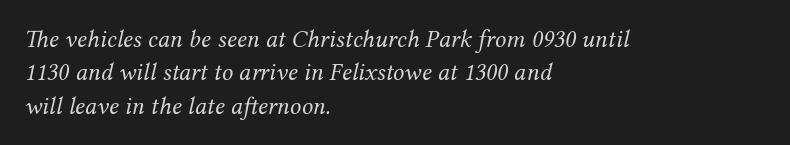
The strokes carry an ordinary text weight at most. The baseline area is clear. The designer left line spacing at the default. Slanted lettering throughout.
